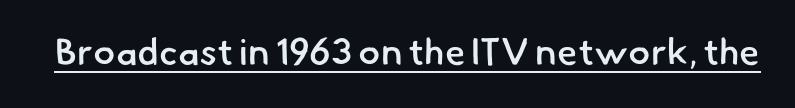
{"serif": "no", "bold": "semi", "weight": "semibold", "width": "normal", "stroke_contrast": "low", "x_height": "small", "monospaced": "no", "underline": "yes", "letter_spacing": "normal", "letter_spacing_em": 0.0, "glyph_px": 37}
